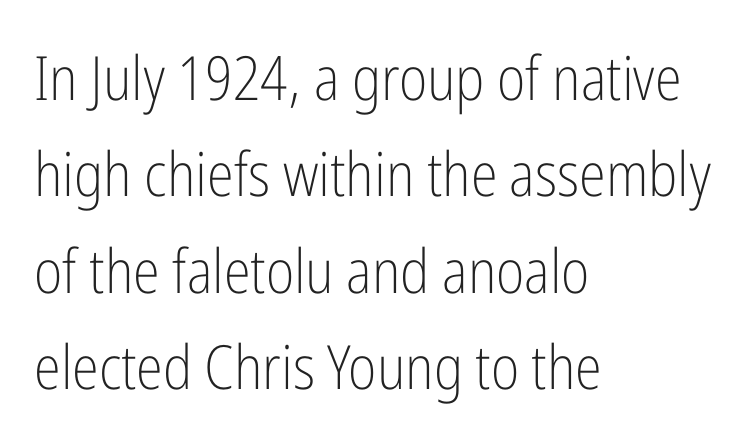
This is the regular roman posture of the typeface. The passage shown is typed in a proportional face where columns would drift. Classification — sans serif. Any mark beneath the type? The region is blank.
